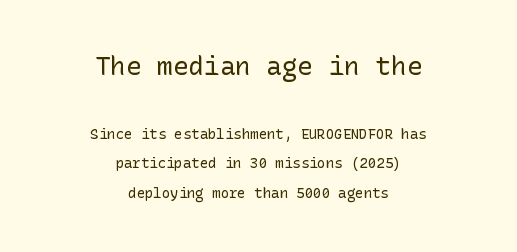
The image shows 26 px text type, upright; set centered, loose line spacing (2.09x), normal letter spacing, not underlined; the first (top) block is 1.86x larger.
